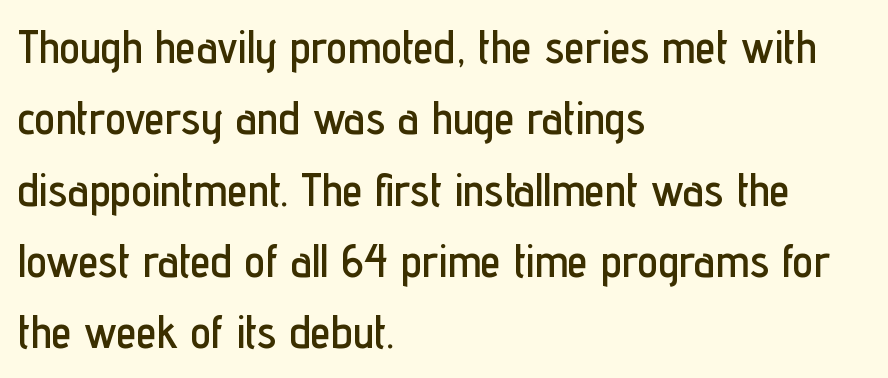
The letters sit at their default tracking, neither squeezed nor spread. Is the block centered? No — it sits flush against the left margin. Is there any slant? The stems are plumb. You can tell from the bare stems that sans-serif type was used.
